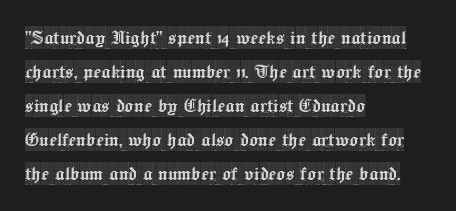
Q: Is the text italic (slanted)? A: No, it is upright.
Q: Is the text underlined? A: No.
Q: How is the paragraph aligned? A: Left-aligned.
Q: Is the spacing between letters normal or unusually wide? A: Normal.
Q: Is the spacing between lines tight, normal or loose? A: Normal.
